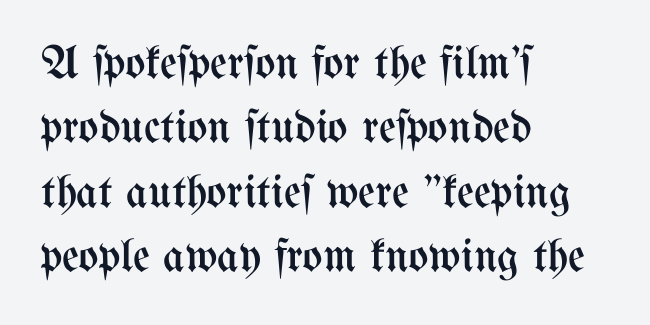
The image shows 47 px regular-weight, condensed type, upright; set left-aligned, normal line spacing (1.37x), normal letter spacing, not underlined; medium stroke contrast and a medium x-height.
